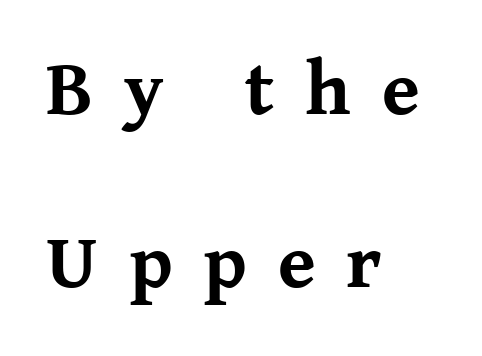
Q: Is the text bold? A: Yes.
Q: Is the text italic (slanted)? A: No, it is upright.
Q: Is the typeface a serif or a sans-serif typeface? A: Serif.
Q: Is the text underlined? A: No.
Q: How is the paragraph aligned? A: Left-aligned.
Q: Is the spacing between letters normal or unusually wide? A: Unusually wide.
Q: Is the spacing between lines tight, normal or loose? A: Loose.
Q: Width (condensed, normal, or wide)? A: Normal.
Q: Stroke contrast? A: Medium.
Q: x-height? A: Medium.
Q: Monospaced? A: No.
